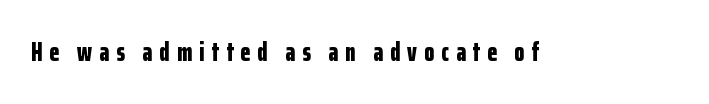
Short note: letters widely spaced. The zone under the glyphs is completely vacant. Typographic density is high because the face is bold. Upright lettering throughout.
